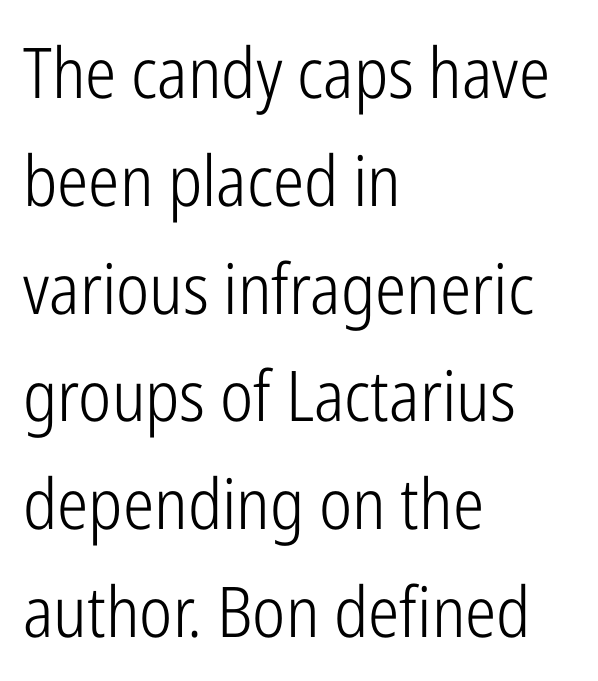
Q: Is the text bold? A: No.
Q: Is the text italic (slanted)? A: No, it is upright.
Q: Is the typeface a serif or a sans-serif typeface? A: Sans-serif.
Q: Is the text underlined? A: No.
Q: How is the paragraph aligned? A: Left-aligned.
Q: Is the spacing between letters normal or unusually wide? A: Normal.
Q: Is the spacing between lines tight, normal or loose? A: Normal.
Q: Width (condensed, normal, or wide)? A: Condensed.
Q: Stroke contrast? A: Low.
Q: x-height? A: Medium.
Q: Monospaced? A: No.
